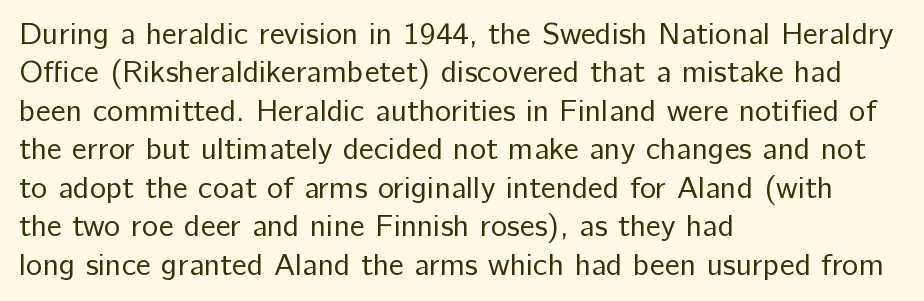
The image shows 31 px regular-weight sans-serif type, upright; set left-aligned, line spacing 1.24x, normal letter spacing, not underlined; low stroke contrast and a medium x-height.
